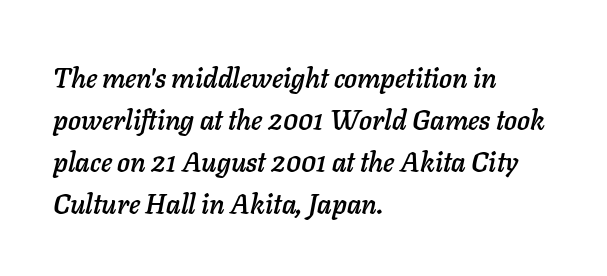
{"italic": "yes", "lean": "right", "slant_degrees": 11, "underline": "no", "align": "left", "line_spacing": "normal", "line_spacing_ratio": 1.55, "letter_spacing": "normal", "letter_spacing_em": 0.0, "glyph_px": 27}
